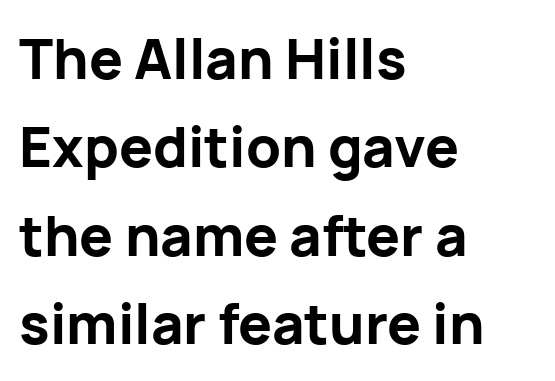
{"serif": "no", "italic": "no", "bold": "yes", "weight": "bold", "width": "normal", "stroke_contrast": "low", "x_height": "medium", "monospaced": "no", "underline": "no", "align": "left", "line_spacing": "normal", "line_spacing_ratio": 1.58, "letter_spacing": "normal", "letter_spacing_em": 0.0, "glyph_px": 56}
